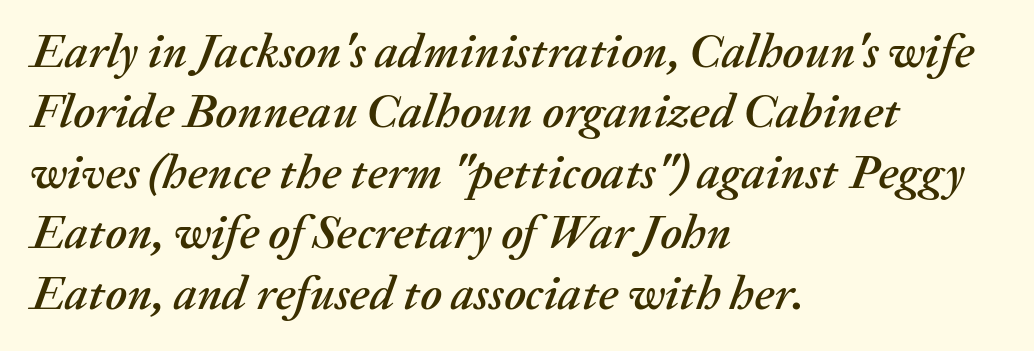
Each letter keeps its own natural width here, so spacing adapts to shape. Does the copy run flush right? No — it runs flush left. Nothing unusual about the tracking: characters are spaced as the font intends. This rendering features lettering with no underline.
